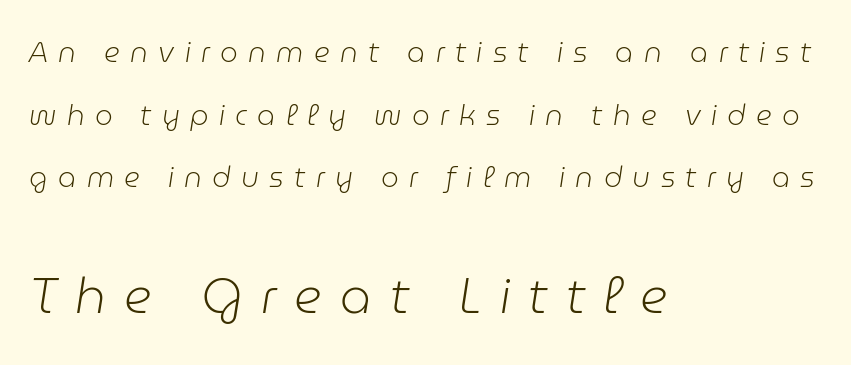
A typesetter would call this leading open, well beyond the default. Heft: none added — not bold. A typesetter would call this proportional, since set widths differ per character. This sample is left-justified, so line endings fall wherever the words run out. Compare the two chunks: the lower has the greater cap height.
